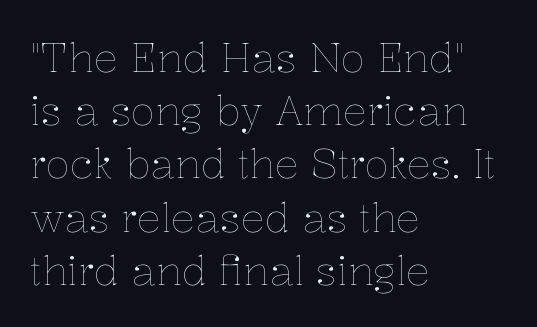
The image shows 40 px thin type, upright; set left-aligned, normal line spacing (1.33x), normal letter spacing, not underlined; low stroke contrast and a medium x-height.
